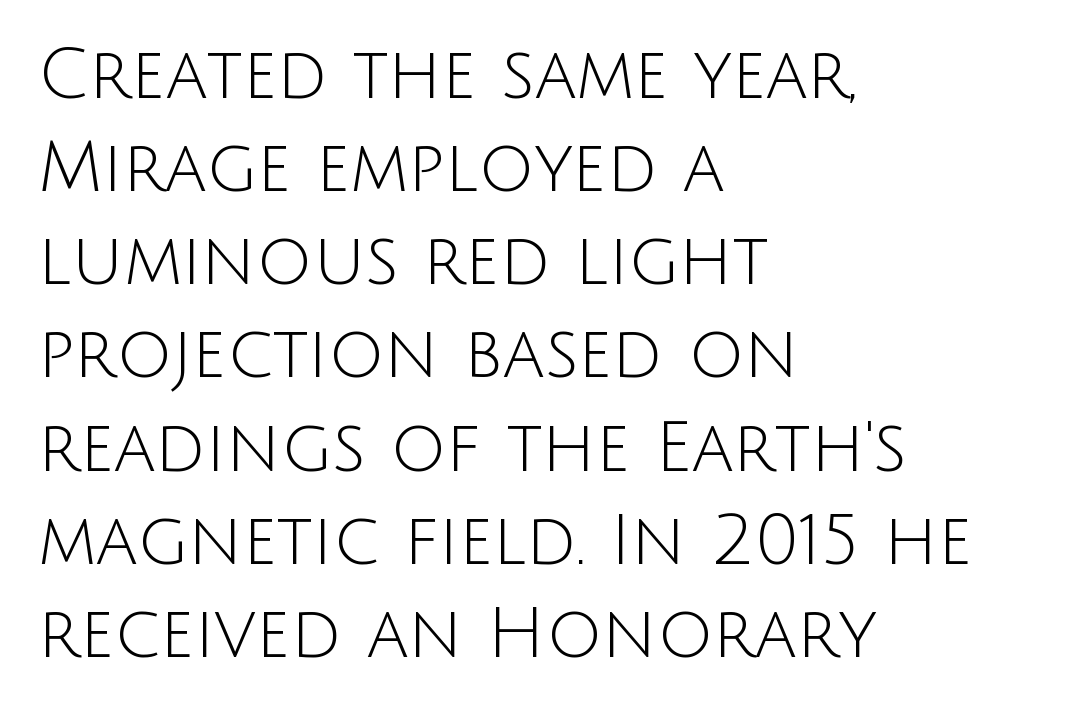
The image shows 69 px light sans-serif type, upright; set left-aligned, normal line spacing (1.35x), normal letter spacing, not underlined; low stroke contrast and a large x-height.
